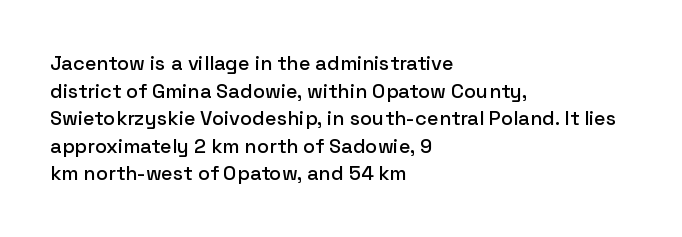
The block of text has a typical density, with ordinary space between rows. The letters stand straight up with perfectly vertical stems. Line starts are locked; line ends wander. Between one letter and the next there's only the usual sliver of space. Type without underlining.
